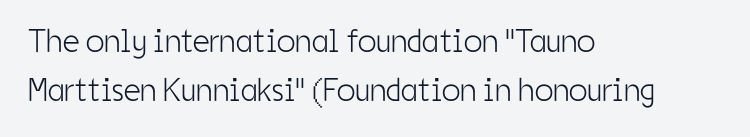
Q: Is the text bold? A: No.
Q: Is the text italic (slanted)? A: No, it is upright.
Q: Is the typeface a serif or a sans-serif typeface? A: Sans-serif.
Q: Is the text underlined? A: No.
Q: How is the paragraph aligned? A: Left-aligned.
Q: Is the spacing between letters normal or unusually wide? A: Normal.
Q: Is the spacing between lines tight, normal or loose? A: Normal.
Q: Width (condensed, normal, or wide)? A: Condensed.
Q: Stroke contrast? A: Low.
Q: x-height? A: Medium.
Q: Monospaced? A: No.
